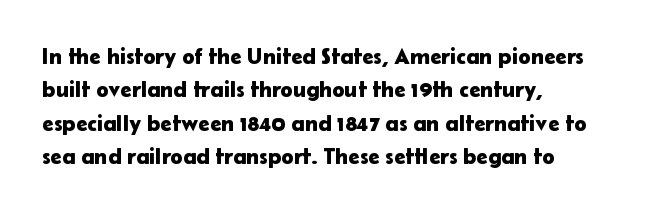
The rendering uses a moderate line-height, typical for paragraphs. These lines were composed using upright roman letters. The gaps between neighbouring characters are ordinary and unremarkable. Has an underline been added? It has not. Line starts are locked; line ends wander.
